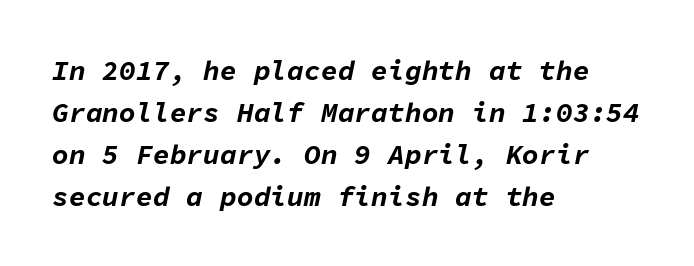
Each letter, wide or thin by design, is forced into the same width here. Has an underline been added? It has not. Notice how the passage keeps a crisp vertical edge on the left only. One glance says typical: line gaps are just what's usual.
